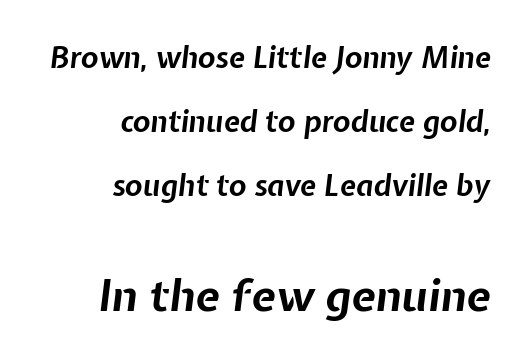
Q: Is the text bold? A: Yes.
Q: Is the text italic (slanted)? A: Yes, it leans right by about 7 degrees.
Q: Is the text underlined? A: No.
Q: How is the paragraph aligned? A: Right-aligned.
Q: Is the spacing between letters normal or unusually wide? A: Normal.
Q: Is the spacing between lines tight, normal or loose? A: Loose.
Q: Which block of text is set in a larger size, the first (top) or the second (bottom)? A: The second (bottom) one.
Q: Width (condensed, normal, or wide)? A: Normal.
Q: Stroke contrast? A: Low.
Q: x-height? A: Medium.
Q: Monospaced? A: No.
